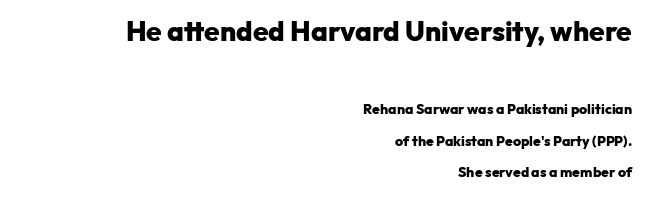
{"serif": "no", "italic": "no", "bold": "yes", "weight": "heavy", "width": "normal", "stroke_contrast": "low", "x_height": "medium", "monospaced": "no", "underline": "no", "align": "right", "line_spacing": "loose", "line_spacing_ratio": 2.25, "letter_spacing": "normal", "letter_spacing_em": 0.0, "larger_block": "first", "size_ratio": 2.0, "glyph_px": 28}
